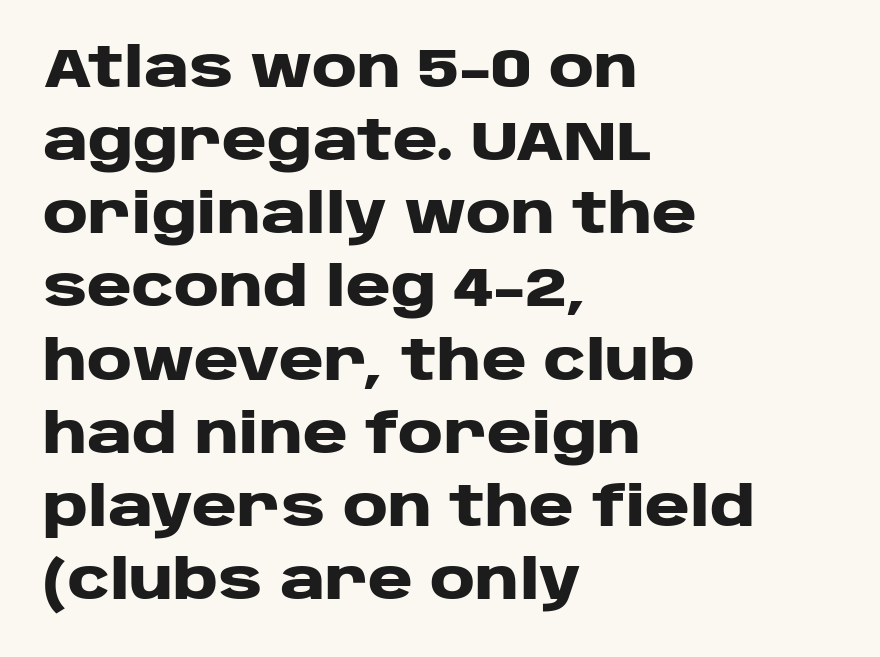
This sample uses a sans-serif face. Left-aligned paragraph, ragged on the right. A typesetter would call this proportional, since set widths differ per character. The gaps between neighbouring characters are ordinary and unremarkable. The typesetting leans heavy: a genuine bold.
